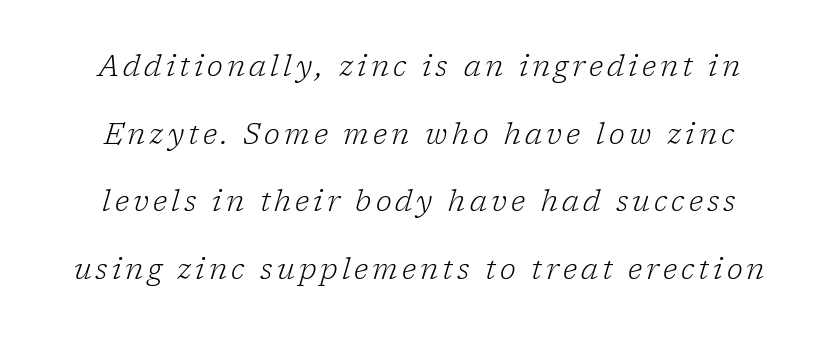
{"serif": "yes", "italic": "yes", "lean": "right", "slant_degrees": 17, "bold": "no", "weight": "light", "width": "normal", "stroke_contrast": "low", "x_height": "medium", "monospaced": "no", "underline": "no", "line_spacing": "loose", "line_spacing_ratio": 2.33, "glyph_px": 29}
